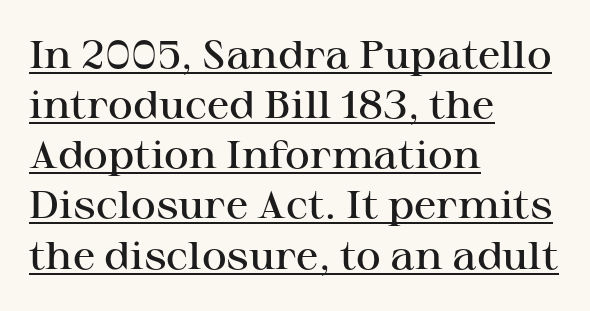
{"serif": "yes", "italic": "no", "bold": "semi", "weight": "semibold", "width": "wide", "stroke_contrast": "high", "x_height": "medium", "monospaced": "no", "underline": "yes", "align": "left", "line_spacing": "normal", "line_spacing_ratio": 1.32, "letter_spacing": "normal", "letter_spacing_em": 0.0, "glyph_px": 38}
